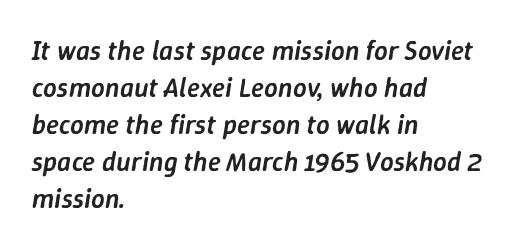
{"italic": "yes", "lean": "right", "slant_degrees": 9, "bold": "semi", "underline": "no", "align": "left", "line_spacing": "normal", "line_spacing_ratio": 1.37, "letter_spacing": "normal", "letter_spacing_em": 0.0, "glyph_px": 27}
